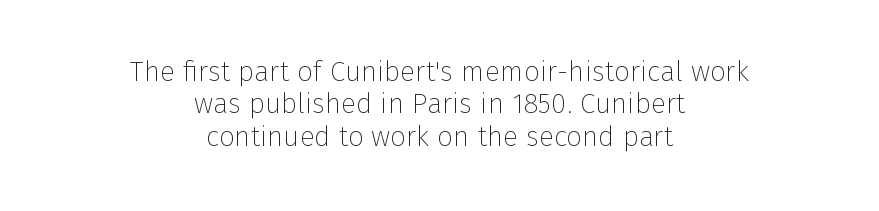
{"serif": "no", "italic": "no", "bold": "no", "weight": "thin", "width": "normal", "stroke_contrast": "low", "x_height": "medium", "monospaced": "no", "underline": "no", "align": "center", "line_spacing_ratio": 1.16, "letter_spacing": "normal", "letter_spacing_em": 0.0, "glyph_px": 28}
